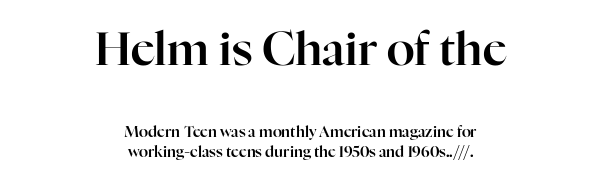
{"serif": "yes", "italic": "no", "width": "normal", "stroke_contrast": "high", "x_height": "medium", "monospaced": "no", "underline": "no", "align": "center", "line_spacing": "normal", "line_spacing_ratio": 1.31, "letter_spacing": "normal", "letter_spacing_em": 0.0, "larger_block": "first", "size_ratio": 3.07, "glyph_px": 46}
